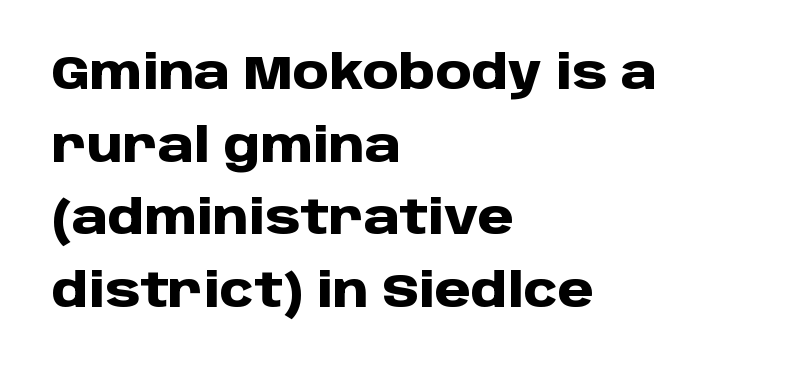
{"serif": "no", "italic": "no", "bold": "yes", "weight": "heavy", "width": "normal", "stroke_contrast": "low", "x_height": "large", "monospaced": "no", "underline": "no", "align": "left", "line_spacing": "normal", "line_spacing_ratio": 1.58, "letter_spacing": "normal", "letter_spacing_em": 0.0, "glyph_px": 46}
